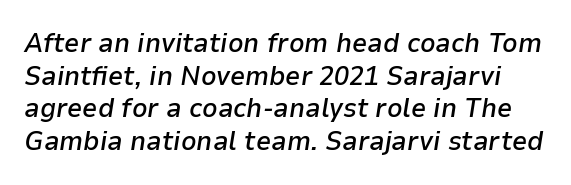
{"italic": "yes", "lean": "right", "slant_degrees": 9, "bold": "semi", "underline": "no", "line_spacing_ratio": 1.21, "letter_spacing": "normal", "letter_spacing_em": 0.0, "glyph_px": 27}
